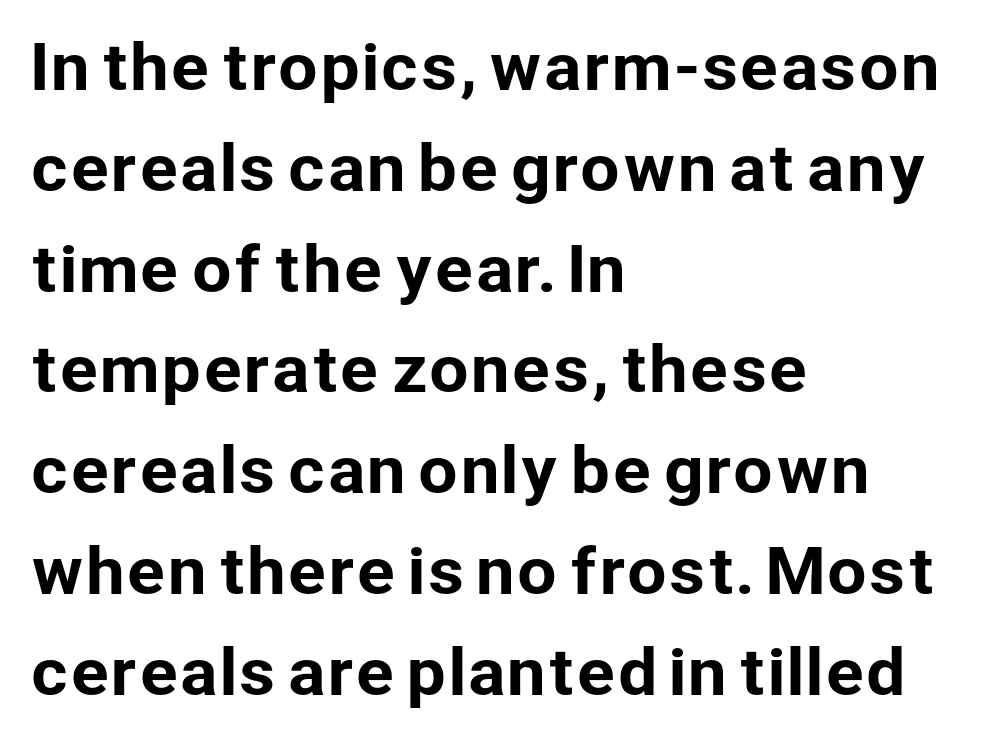
Q: Is the text italic (slanted)? A: No, it is upright.
Q: Is the typeface a serif or a sans-serif typeface? A: Sans-serif.
Q: Is the text underlined? A: No.
Q: How is the paragraph aligned? A: Left-aligned.
Q: Is the spacing between letters normal or unusually wide? A: Normal.
Q: Is the spacing between lines tight, normal or loose? A: Normal.
Q: Width (condensed, normal, or wide)? A: Normal.
Q: Stroke contrast? A: Low.
Q: x-height? A: Medium.
Q: Monospaced? A: No.
